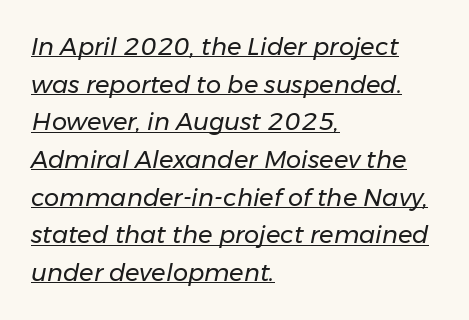
{"italic": "yes", "lean": "right", "slant_degrees": 11, "bold": "no", "underline": "yes", "align": "left", "line_spacing": "normal", "line_spacing_ratio": 1.57, "letter_spacing": "normal", "letter_spacing_em": 0.0, "glyph_px": 24}
